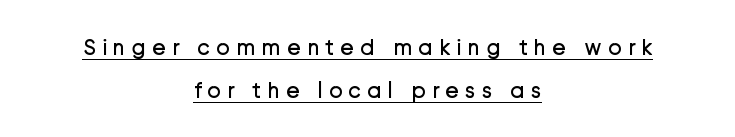
{"italic": "no", "bold": "no", "underline": "yes", "align": "center", "line_spacing_ratio": 1.88, "letter_spacing": "wide", "letter_spacing_em": 0.26, "glyph_px": 23}
